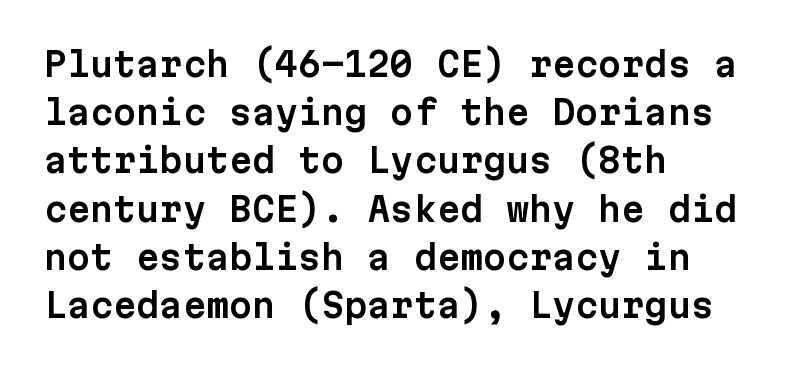
Q: Is the text italic (slanted)? A: No, it is upright.
Q: Is the typeface a serif or a sans-serif typeface? A: Sans-serif.
Q: Is the text underlined? A: No.
Q: How is the paragraph aligned? A: Left-aligned.
Q: Is the spacing between letters normal or unusually wide? A: Normal.
Q: Is the spacing between lines tight, normal or loose? A: Normal.
Q: Width (condensed, normal, or wide)? A: Normal.
Q: Stroke contrast? A: Low.
Q: x-height? A: Medium.
Q: Monospaced? A: Yes.
